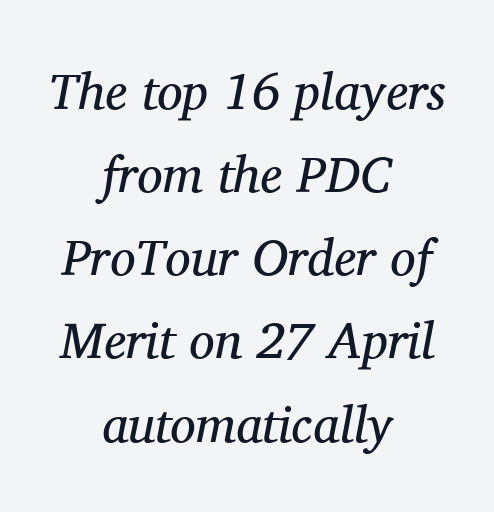
{"serif": "yes", "italic": "yes", "lean": "right", "slant_degrees": 11, "bold": "no", "weight": "regular", "width": "normal", "stroke_contrast": "medium", "x_height": "medium", "monospaced": "no", "underline": "no", "align": "center", "line_spacing": "normal", "line_spacing_ratio": 1.63, "letter_spacing": "normal", "letter_spacing_em": 0.0, "glyph_px": 51}
